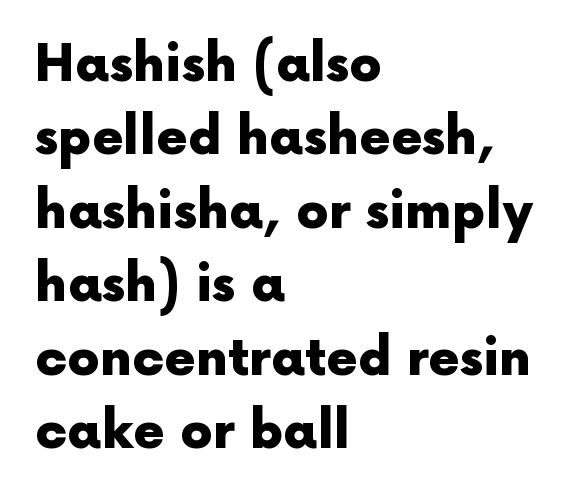
The image shows 51 px heavy sans-serif type, upright; set left-aligned, normal line spacing (1.44x), normal letter spacing, not underlined; a medium x-height.
